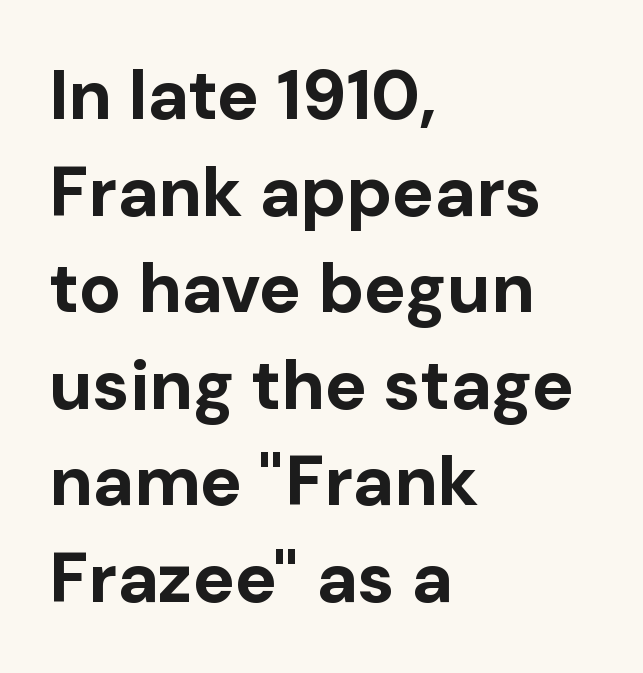
The image shows 70 px bold sans-serif type, upright; set left-aligned, normal line spacing (1.38x), normal letter spacing, not underlined; low stroke contrast and a medium x-height.
